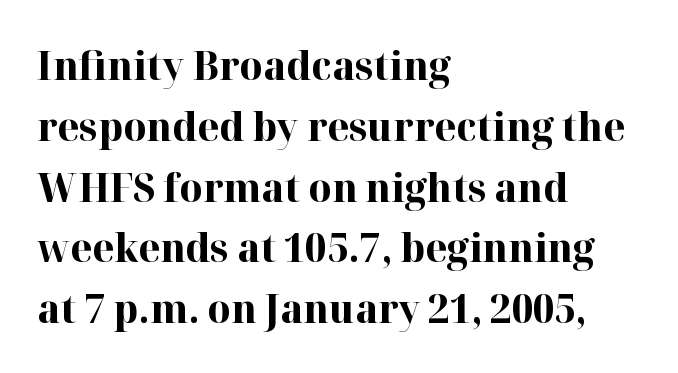
The image shows 40 px bold serif type, upright; set left-aligned, normal line spacing (1.52x), normal letter spacing, not underlined; high stroke contrast and a medium x-height.
